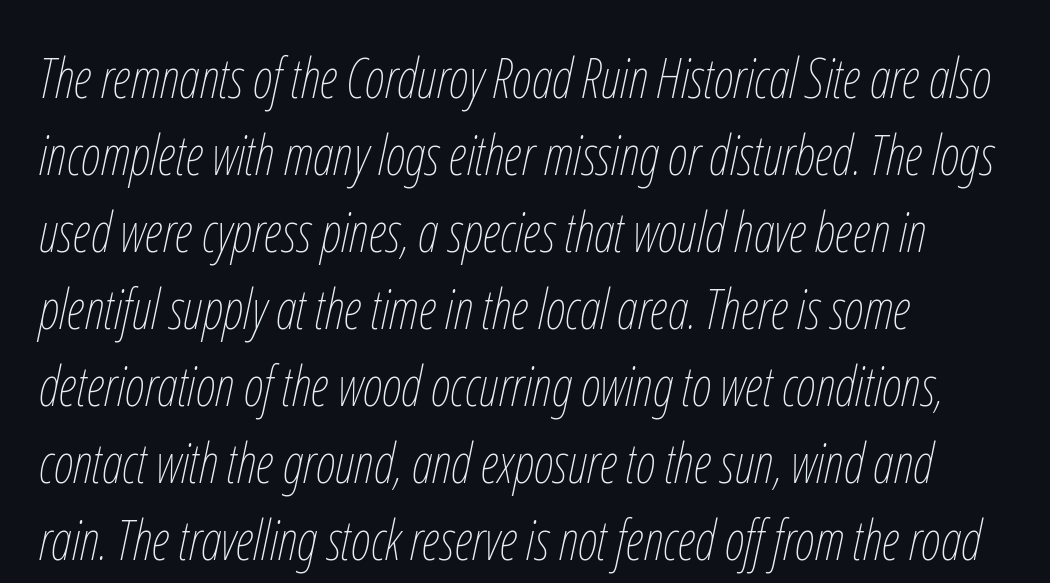
{"italic": "yes", "lean": "right", "slant_degrees": 12, "bold": "no", "weight": "thin", "width": "condensed", "stroke_contrast": "low", "x_height": "medium", "monospaced": "no", "underline": "no", "align": "left", "line_spacing": "normal", "line_spacing_ratio": 1.4, "letter_spacing": "normal", "letter_spacing_em": 0.0, "glyph_px": 55}
